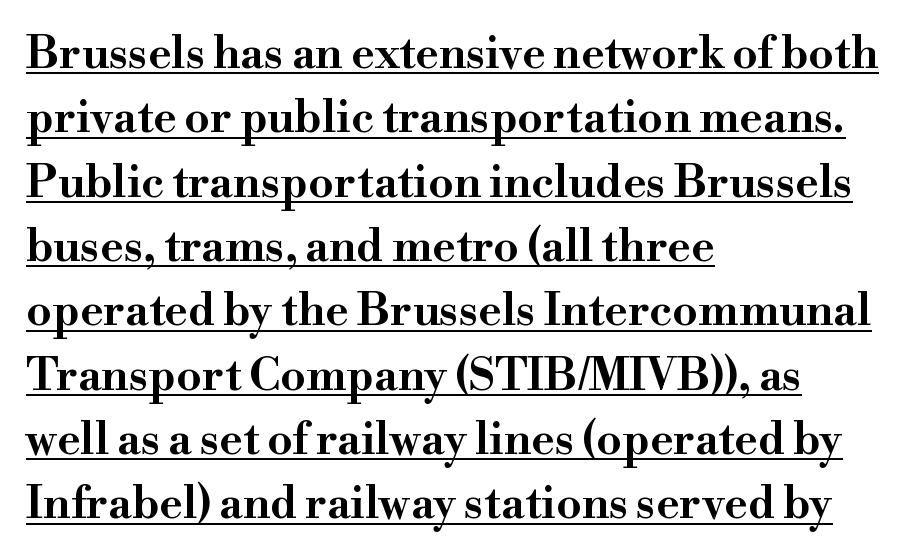
The image shows 45 px wide serif type, upright; set left-aligned, normal line spacing (1.43x), normal letter spacing, underlined; high stroke contrast and a small x-height.
